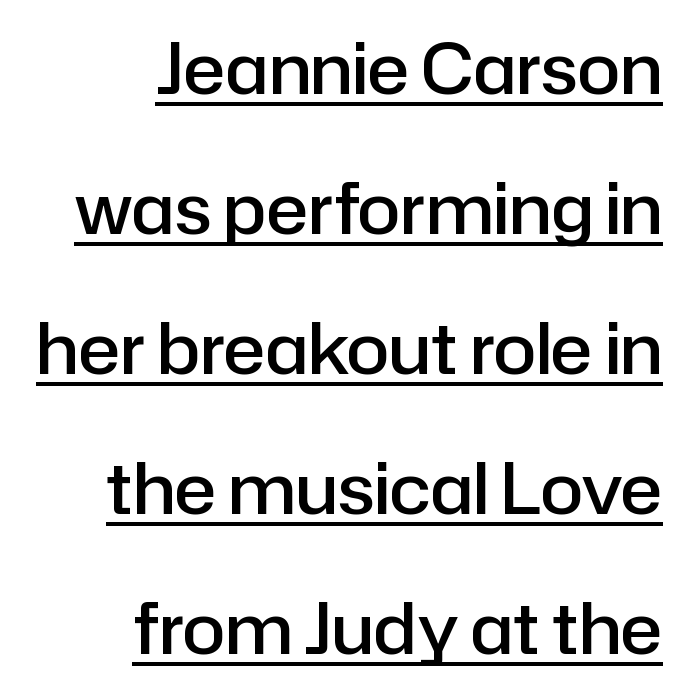
The image shows 70 px semibold sans-serif type, upright; set right-aligned, loose line spacing (2.0x), normal letter spacing, underlined; low stroke contrast and a medium x-height.
